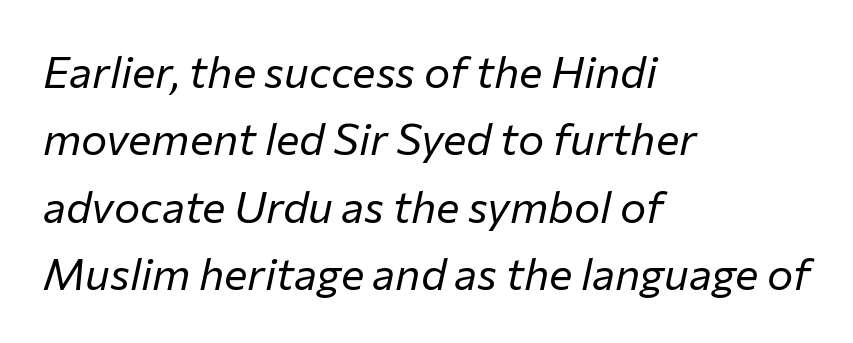
Q: Is the text bold? A: No.
Q: Is the text italic (slanted)? A: Yes, it leans right by about 12 degrees.
Q: Is the text underlined? A: No.
Q: How is the paragraph aligned? A: Left-aligned.
Q: Is the spacing between letters normal or unusually wide? A: Normal.
Q: Is the spacing between lines tight, normal or loose? A: Normal.
Q: Width (condensed, normal, or wide)? A: Normal.
Q: Stroke contrast? A: Low.
Q: x-height? A: Medium.
Q: Monospaced? A: No.
